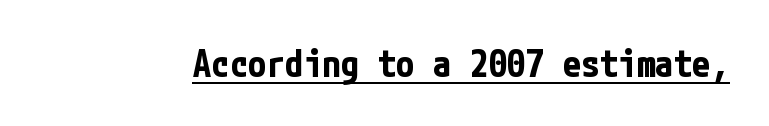
The image shows 37 px bold, condensed sans-serif type, upright; set normal letter spacing, underlined; low stroke contrast and a medium x-height.
